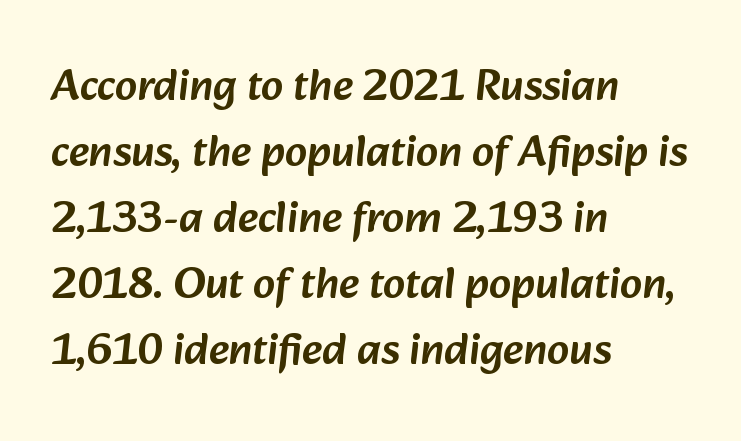
{"serif": "no", "width": "normal", "stroke_contrast": "low", "x_height": "medium", "monospaced": "no", "underline": "no", "align": "left", "line_spacing": "normal", "line_spacing_ratio": 1.5, "letter_spacing": "normal", "letter_spacing_em": 0.0, "glyph_px": 44}
